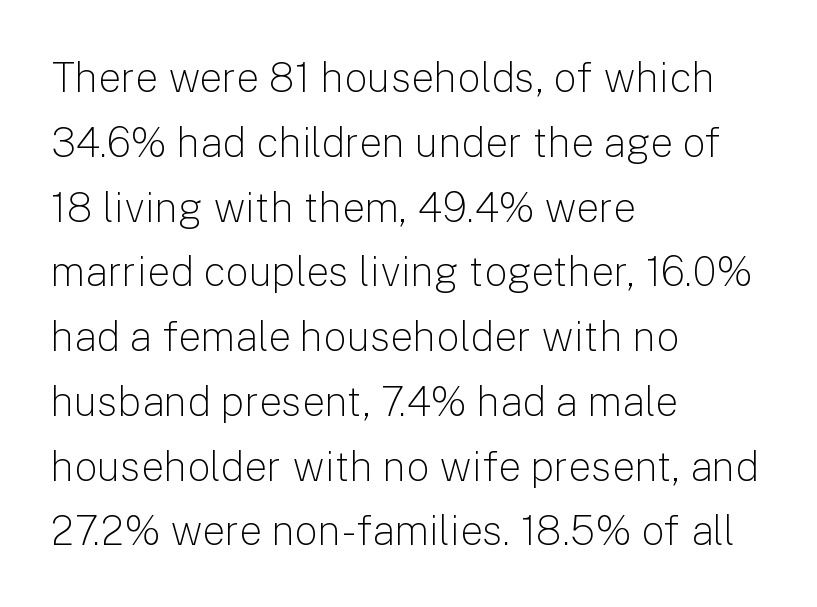
If you drew a line through each stem, it would be perfectly vertical. A typesetter would label this face a sans. Weight: in the light-to-regular range. Where is the straight margin? On the left. Looks like regular typesetting: each glyph gets only the width it needs.
